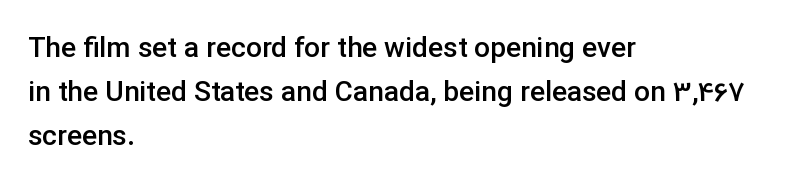
Q: Is the text bold? A: Semi-bold.
Q: Is the text italic (slanted)? A: No, it is upright.
Q: Is the typeface a serif or a sans-serif typeface? A: Sans-serif.
Q: Is the text underlined? A: No.
Q: How is the paragraph aligned? A: Left-aligned.
Q: Is the spacing between letters normal or unusually wide? A: Normal.
Q: Is the spacing between lines tight, normal or loose? A: Normal.
Q: Width (condensed, normal, or wide)? A: Normal.
Q: Stroke contrast? A: Low.
Q: x-height? A: Medium.
Q: Monospaced? A: No.
